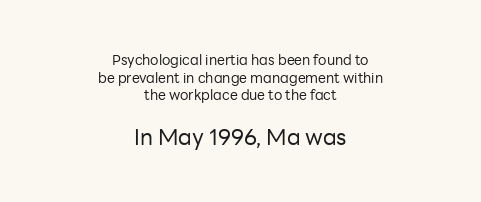
No italicization has been applied; the sample stays upright. Stems and bowls with no extra thickness — not bold. Larger block? The one below; the one above is distinctly smaller. Compared with typical body copy, the letter spacing here is the same.
